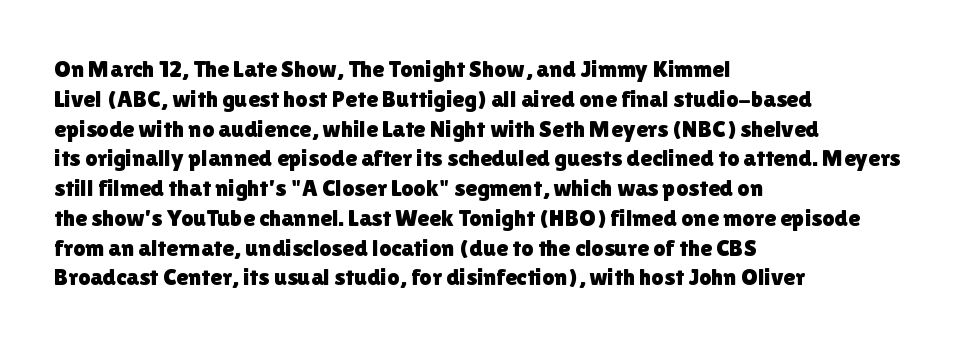
{"italic": "no", "underline": "no", "align": "left", "line_spacing_ratio": 1.24, "letter_spacing": "normal", "letter_spacing_em": 0.0, "glyph_px": 24}
